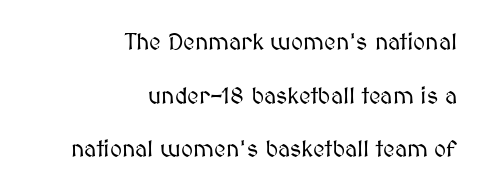
{"italic": "no", "underline": "no", "align": "right", "line_spacing": "loose", "line_spacing_ratio": 2.33, "letter_spacing": "normal", "letter_spacing_em": 0.0, "glyph_px": 23}
